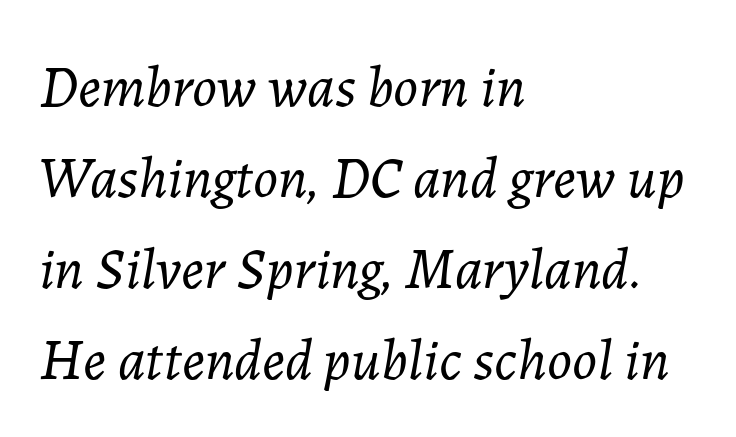
Q: Is the text bold? A: No.
Q: Is the text italic (slanted)? A: Yes, it leans right by about 7 degrees.
Q: Is the text underlined? A: No.
Q: How is the paragraph aligned? A: Left-aligned.
Q: Is the spacing between letters normal or unusually wide? A: Normal.
Q: Is the spacing between lines tight, normal or loose? A: Normal.
Q: Width (condensed, normal, or wide)? A: Normal.
Q: Stroke contrast? A: Low.
Q: x-height? A: Medium.
Q: Monospaced? A: No.
